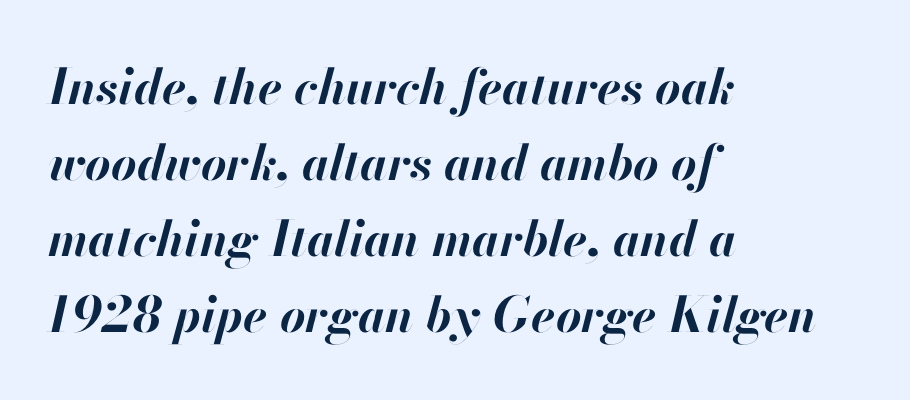
Q: Is the text bold? A: Yes.
Q: Is the text italic (slanted)? A: Yes, it leans right by about 13 degrees.
Q: Is the text underlined? A: No.
Q: How is the paragraph aligned? A: Left-aligned.
Q: Is the spacing between letters normal or unusually wide? A: Normal.
Q: Is the spacing between lines tight, normal or loose? A: Normal.
Q: Width (condensed, normal, or wide)? A: Normal.
Q: Stroke contrast? A: High.
Q: x-height? A: Small.
Q: Monospaced? A: No.
